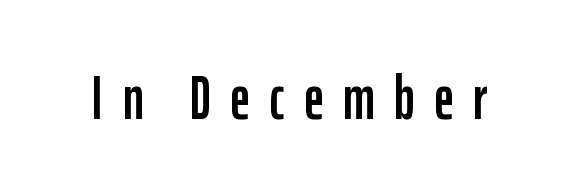
{"serif": "no", "italic": "no", "width": "condensed", "stroke_contrast": "low", "x_height": "medium", "monospaced": "no", "underline": "no", "letter_spacing": "wide", "letter_spacing_em": 0.31, "glyph_px": 62}
